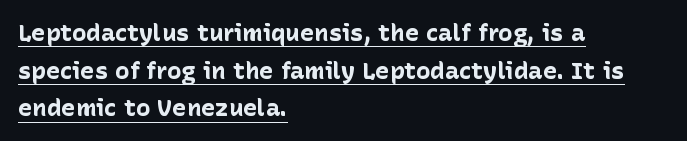
Unlike italic type, these characters show no tilt at all. Set as a true bold cut, around the 700 mark. Caption: multi-line text, flush left, ragged right. The typesetter has applied underlining to the passage shown. Short note: letters normally spaced. Regarding leading, the lines here are spaced in the standard way.
